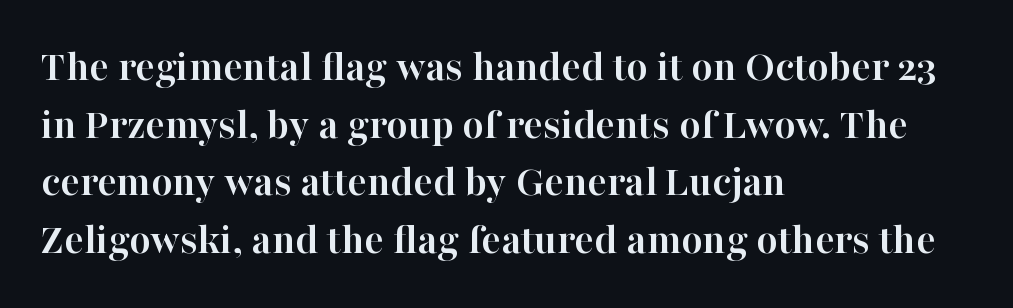
{"serif": "yes", "italic": "no", "bold": "yes", "weight": "semibold", "width": "normal", "stroke_contrast": "high", "x_height": "medium", "monospaced": "no", "underline": "no", "align": "left", "line_spacing": "normal", "line_spacing_ratio": 1.31, "letter_spacing": "normal", "letter_spacing_em": 0.0, "glyph_px": 44}
